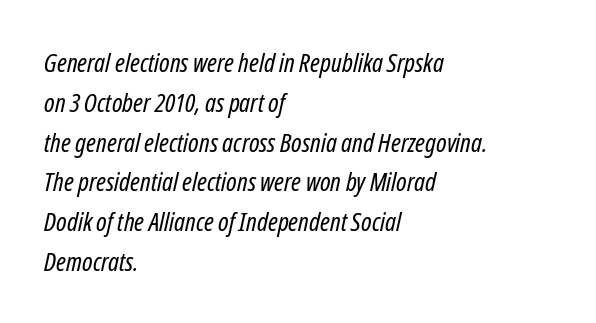
The image shows 26 px text type, italic (leaning right); set left-aligned, normal line spacing (1.53x), normal letter spacing, not underlined.
